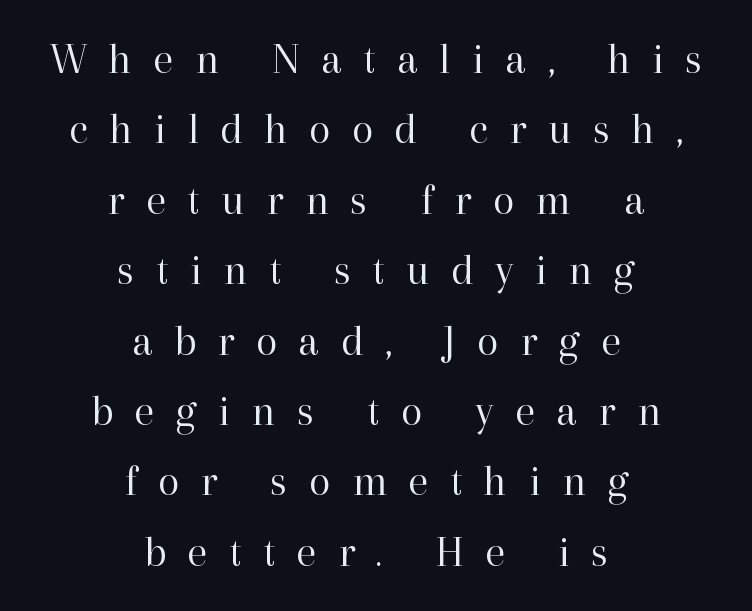
Q: Is the text bold? A: No.
Q: Is the text italic (slanted)? A: No, it is upright.
Q: Is the typeface a serif or a sans-serif typeface? A: Serif.
Q: Is the text underlined? A: No.
Q: How is the paragraph aligned? A: Centered.
Q: Is the spacing between letters normal or unusually wide? A: Unusually wide.
Q: Is the spacing between lines tight, normal or loose? A: Normal.
Q: Width (condensed, normal, or wide)? A: Normal.
Q: Stroke contrast? A: High.
Q: x-height? A: Medium.
Q: Monospaced? A: No.
